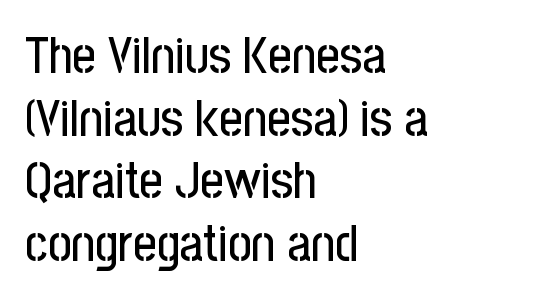
In terms of letterspacing, this is plain default setting. A typesetter would mark this as roman, not italic. Check where the strokes stop: nothing finishes them off — pure sans. Reading down the block, your eye returns to a fixed left position each line. The passage shown is not underscored anywhere.
